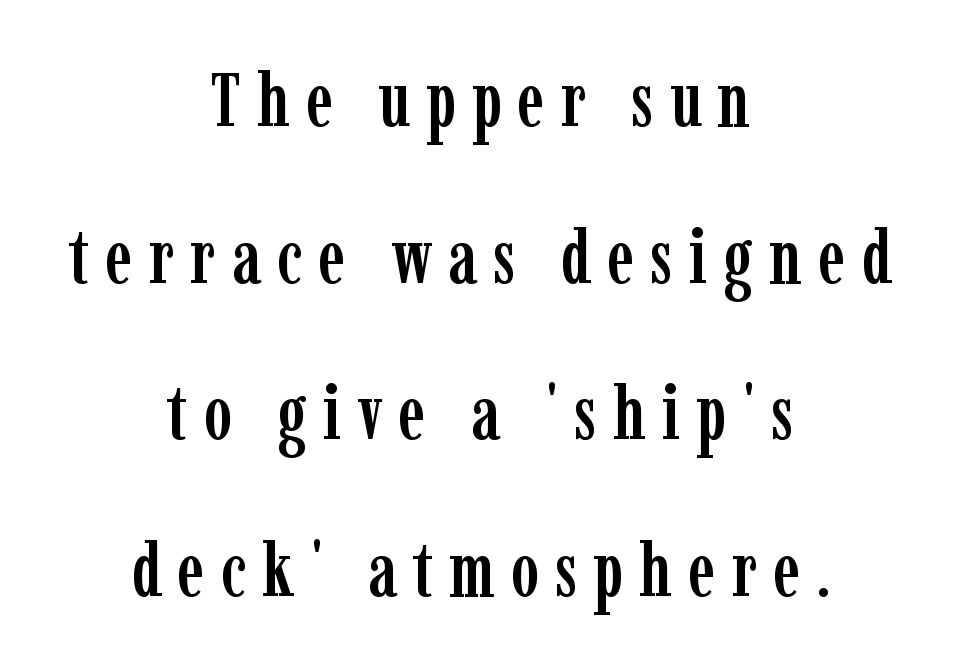
The image shows 76 px condensed serif type, upright; set centered, loose line spacing (2.06x), unusually wide letter spacing (+0.21 em), not underlined; low stroke contrast and a medium x-height.
